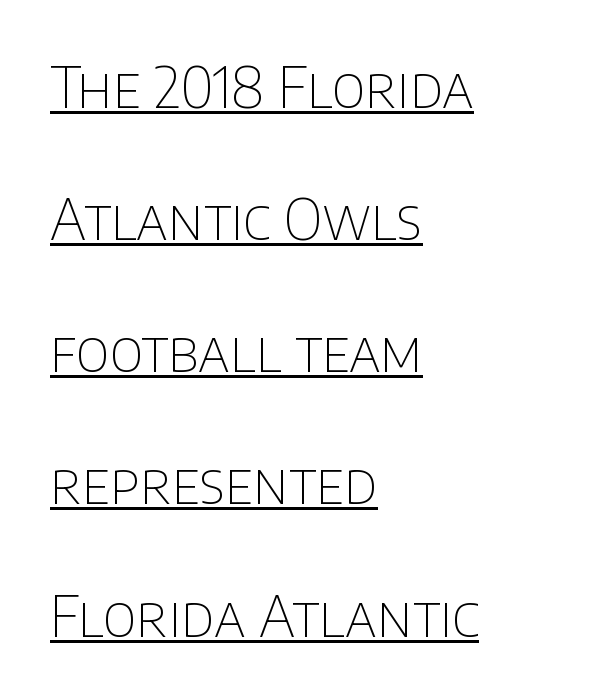
The image shows 56 px thin sans-serif type, upright; set left-aligned, loose line spacing (2.36x), normal letter spacing, underlined; low stroke contrast and a large x-height.
